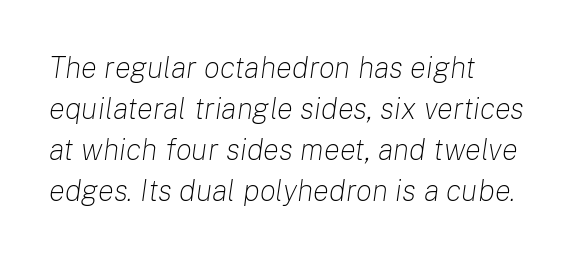
The image shows 30 px light type, italic (leaning right); set left-aligned, normal line spacing (1.37x), normal letter spacing, not underlined; low stroke contrast and a medium x-height.
